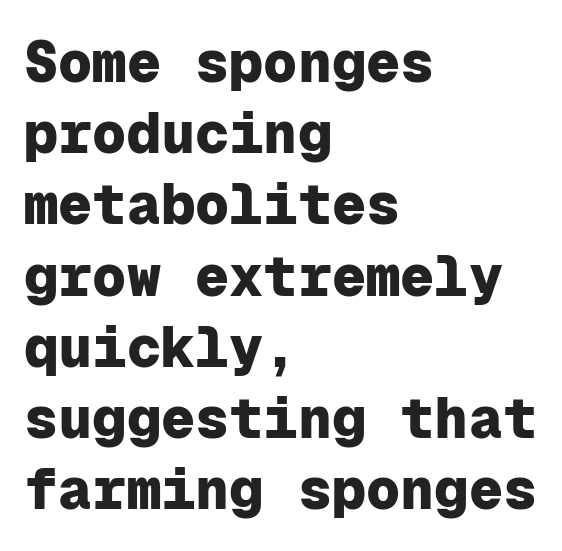
{"serif": "no", "italic": "no", "bold": "yes", "weight": "heavy", "width": "normal", "stroke_contrast": "low", "x_height": "medium", "monospaced": "yes", "underline": "no", "align": "left", "line_spacing": "normal", "line_spacing_ratio": 1.25, "letter_spacing": "normal", "letter_spacing_em": 0.0, "glyph_px": 57}
